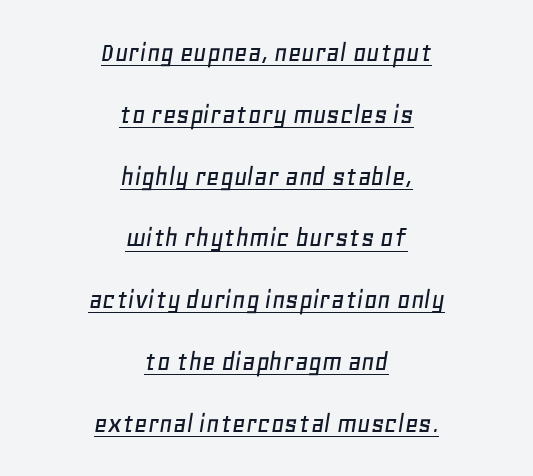
Q: Is the text italic (slanted)? A: Yes, it leans right by about 11 degrees.
Q: Is the text underlined? A: Yes.
Q: How is the paragraph aligned? A: Centered.
Q: Is the spacing between letters normal or unusually wide? A: Normal.
Q: Is the spacing between lines tight, normal or loose? A: Loose.
Q: Width (condensed, normal, or wide)? A: Normal.
Q: Stroke contrast? A: Low.
Q: x-height? A: Large.
Q: Monospaced? A: No.
